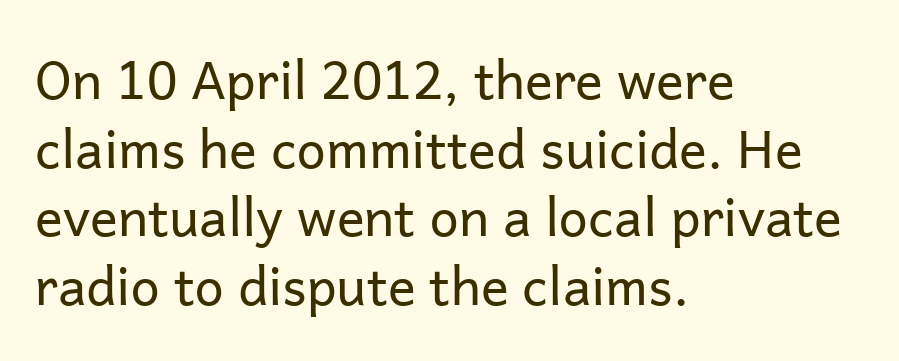
{"serif": "no", "italic": "no", "bold": "no", "weight": "regular", "width": "normal", "stroke_contrast": "low", "x_height": "medium", "monospaced": "no", "underline": "no", "align": "left", "line_spacing": "normal", "line_spacing_ratio": 1.32, "letter_spacing": "normal", "letter_spacing_em": 0.0, "glyph_px": 52}
